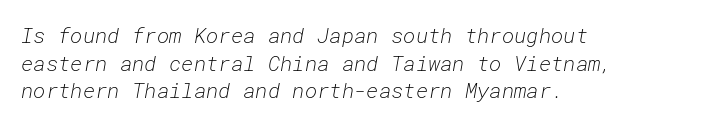
Compared with typical body copy, the letter spacing here is the same. Line spacing here is normal. The gap between lines stays unmarked. The strokes carry an ordinary text weight at most. Emphasis-style slanted type is in use. The lines in this sample share a left origin and differ only in where they stop.
